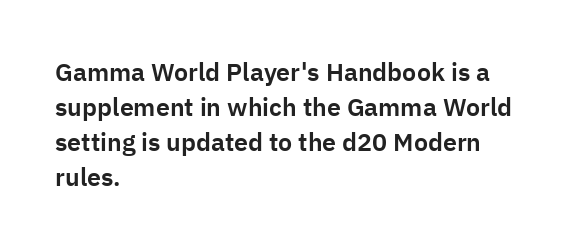
{"italic": "no", "underline": "no", "align": "left", "line_spacing": "normal", "line_spacing_ratio": 1.4, "letter_spacing": "normal", "letter_spacing_em": 0.0, "glyph_px": 25}
